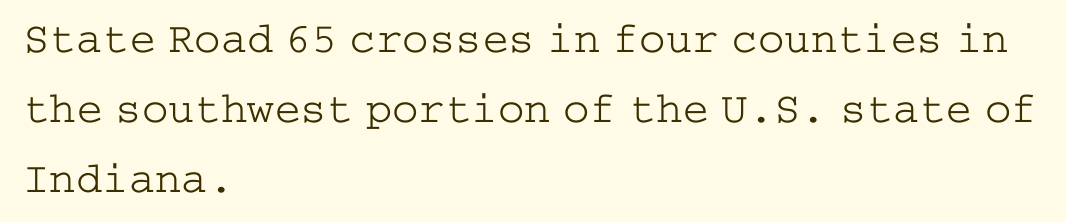
The image shows 44 px light, wide serif type, upright; set left-aligned, normal line spacing (1.59x), normal letter spacing, not underlined; low stroke contrast and a medium x-height.
